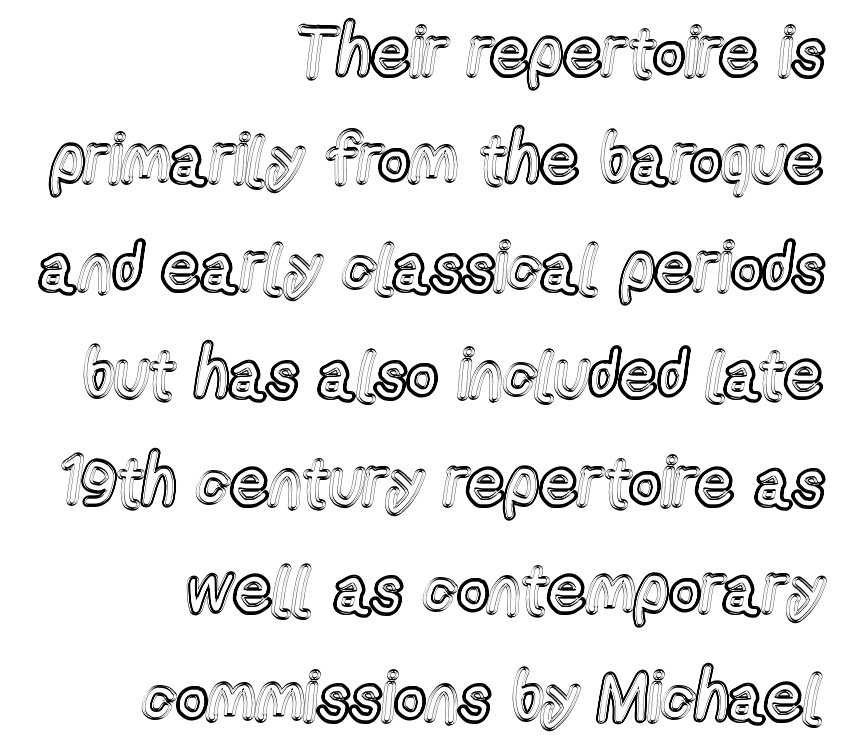
The image shows 68 px condensed type; set right-aligned, normal line spacing (1.58x), normal letter spacing, not underlined; a medium x-height.
